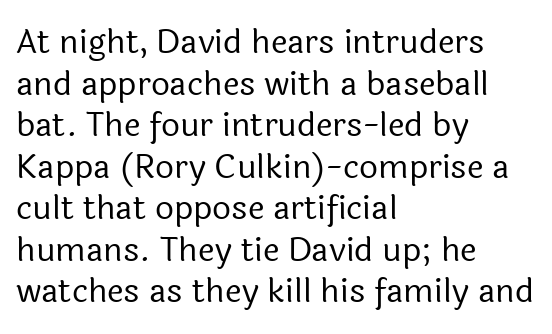
Standard letterfit; no display-style spreading of the glyphs. No chunkiness to these letters — they're not bold. Summary of vertical rhythm: regular, with standard interline spacing. The gap between lines stays unmarked. Proportional: the letters do not fall into vertical columns. The passage shown is typeset with a sans-serif family.
